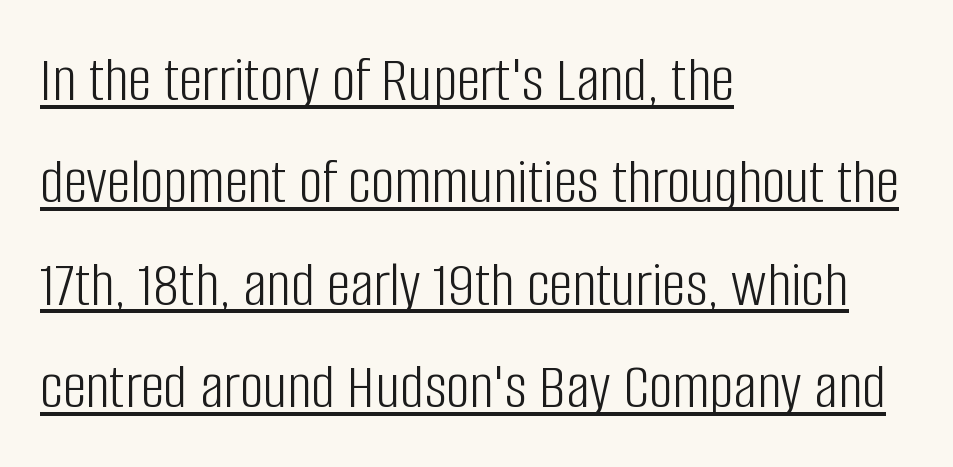
Leftover space on each line is placed entirely after the last word. Designer's note — italics off, roman on. Look at the bottom of the vertical strokes: they stop flat, with no serifs. How are the letters spaced? Ordinarily, with no added tracking.
